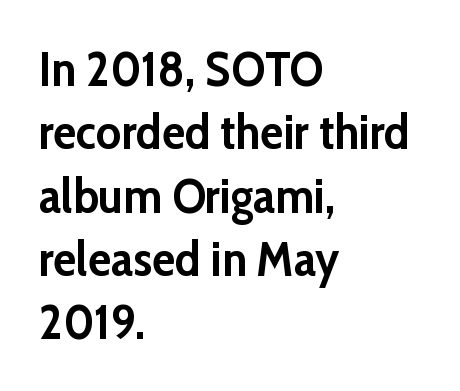
The zone under the glyphs is completely vacant. The rendering keeps characters at their native spacing. To sum up the face: it is a sans, with no serifs. The specimen reads as upright at a glance. Stroke thickness is high; the sample reads as a true bold. Is there much room between lines? A standard amount, neither cramped nor airy.
